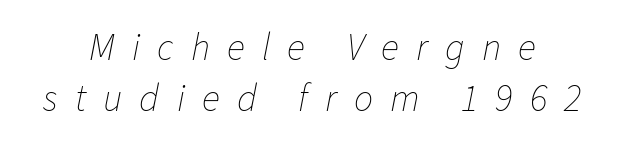
The image shows 38 px thin type, italic (leaning right); set normal line spacing (1.34x), unusually wide letter spacing (+0.45 em), not underlined; low stroke contrast and a medium x-height.
